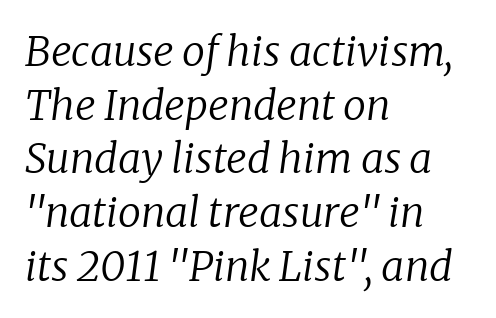
Q: Is the text bold? A: No.
Q: Is the text italic (slanted)? A: Yes, it leans right by about 8 degrees.
Q: Is the typeface a serif or a sans-serif typeface? A: Serif.
Q: Is the text underlined? A: No.
Q: How is the paragraph aligned? A: Left-aligned.
Q: Is the spacing between letters normal or unusually wide? A: Normal.
Q: Is the spacing between lines tight, normal or loose? A: Normal.
Q: Width (condensed, normal, or wide)? A: Normal.
Q: Stroke contrast? A: Low.
Q: x-height? A: Medium.
Q: Monospaced? A: No.
